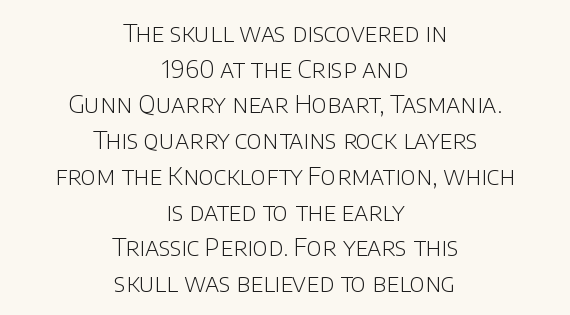
{"italic": "no", "bold": "no", "underline": "no", "align": "center", "line_spacing": "normal", "line_spacing_ratio": 1.43, "letter_spacing": "normal", "letter_spacing_em": 0.0, "glyph_px": 25}
